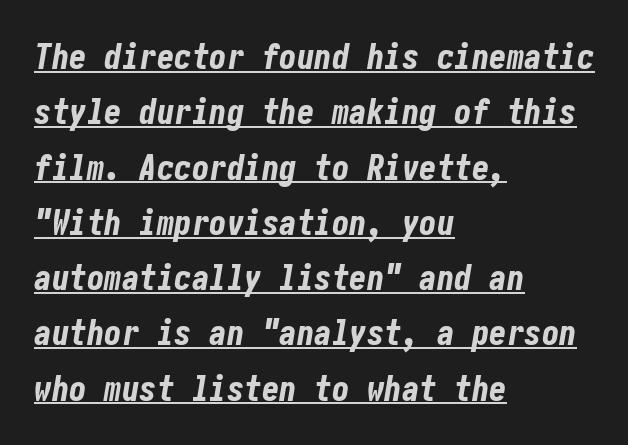
The image shows 35 px bold, condensed type, italic (leaning right); set left-aligned, normal line spacing (1.58x), normal letter spacing, underlined; low stroke contrast and a medium x-height.
